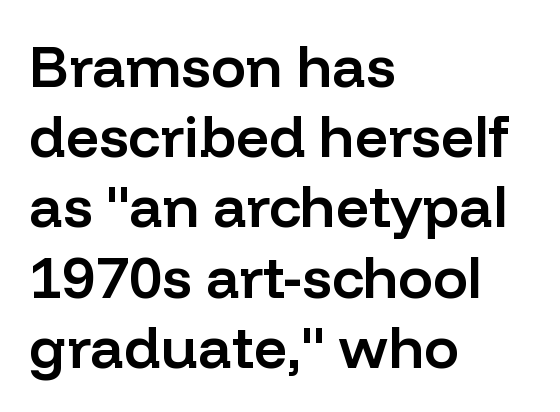
{"serif": "no", "italic": "no", "bold": "semi", "weight": "semibold", "width": "normal", "stroke_contrast": "low", "x_height": "medium", "monospaced": "no", "underline": "no", "align": "left", "line_spacing_ratio": 1.21, "letter_spacing": "normal", "letter_spacing_em": 0.0, "glyph_px": 58}
